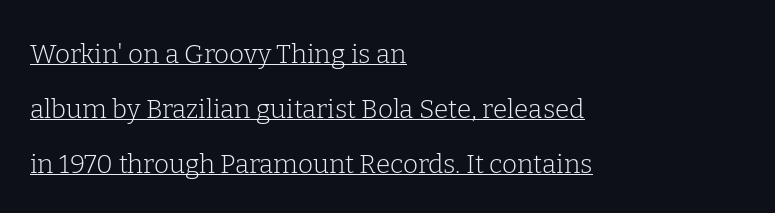
{"italic": "no", "bold": "no", "underline": "yes", "align": "left", "line_spacing": "loose", "line_spacing_ratio": 2.11, "letter_spacing": "normal", "letter_spacing_em": 0.0, "glyph_px": 26}
